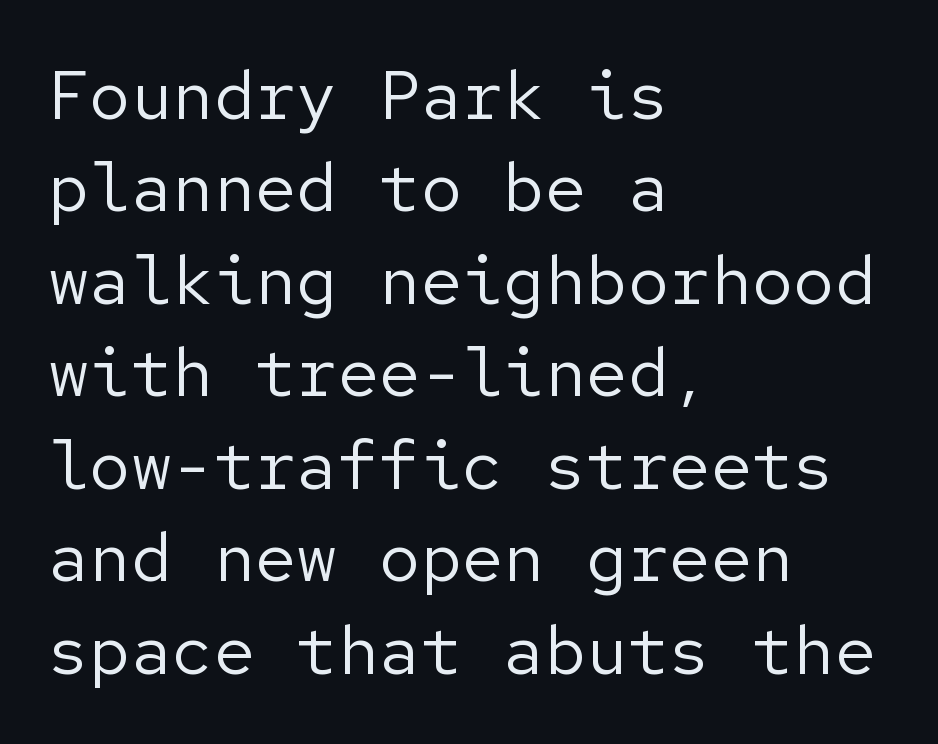
Q: Is the text bold? A: No.
Q: Is the text italic (slanted)? A: No, it is upright.
Q: Is the typeface a serif or a sans-serif typeface? A: Sans-serif.
Q: Is the text underlined? A: No.
Q: How is the paragraph aligned? A: Left-aligned.
Q: Is the spacing between letters normal or unusually wide? A: Normal.
Q: Is the spacing between lines tight, normal or loose? A: Normal.
Q: Width (condensed, normal, or wide)? A: Normal.
Q: Stroke contrast? A: Low.
Q: x-height? A: Medium.
